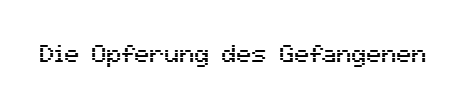
{"italic": "no", "underline": "no", "letter_spacing": "normal", "letter_spacing_em": 0.0, "glyph_px": 25}
